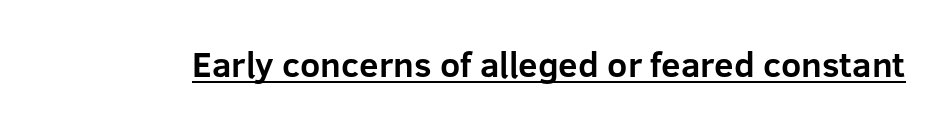
Letterform terminals end flat and unadorned throughout the passage. Observe the ordinary spacing: letters are neighbours, not strangers. Plenty of ink on the page — the face is bold. Varying glyph widths throughout — classic text-font behaviour. The words here are underlined.
